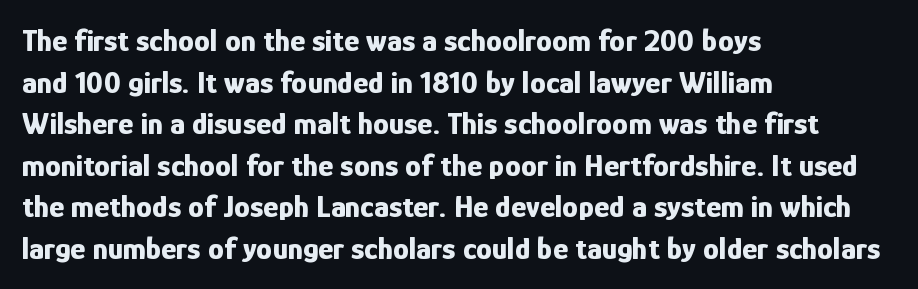
Q: Is the text bold? A: Yes.
Q: Is the text italic (slanted)? A: No, it is upright.
Q: Is the typeface a serif or a sans-serif typeface? A: Sans-serif.
Q: Is the text underlined? A: No.
Q: How is the paragraph aligned? A: Left-aligned.
Q: Is the spacing between letters normal or unusually wide? A: Normal.
Q: Is the spacing between lines tight, normal or loose? A: Normal.
Q: Width (condensed, normal, or wide)? A: Condensed.
Q: Stroke contrast? A: Low.
Q: x-height? A: Medium.
Q: Monospaced? A: No.
